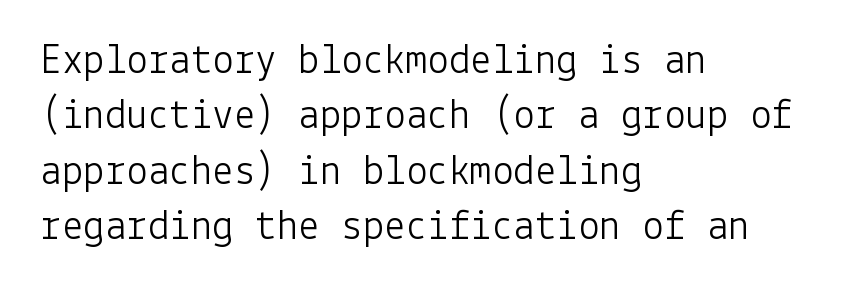
The image shows 43 px light sans-serif type, upright; set left-aligned, normal line spacing (1.29x), normal letter spacing, not underlined; low stroke contrast and a medium x-height.
